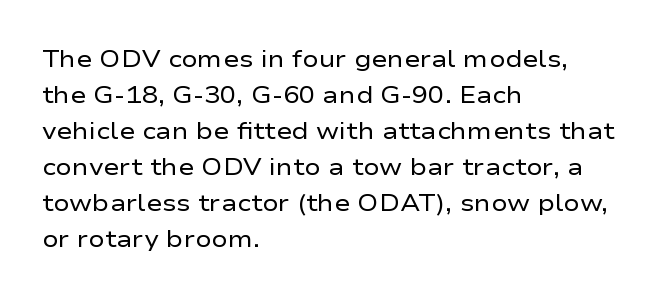
{"italic": "no", "bold": "no", "underline": "no", "align": "left", "line_spacing": "normal", "line_spacing_ratio": 1.5, "letter_spacing": "normal", "letter_spacing_em": 0.0, "glyph_px": 24}
